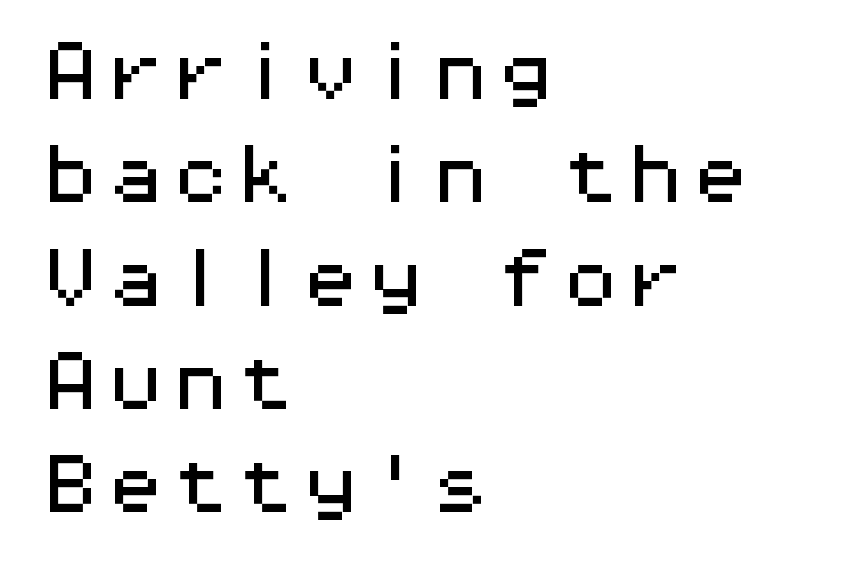
The space beneath each line is pristine and unruled. You can tell it's not italic because the verticals are truly vertical. Whoever set this chose a conventional vertical rhythm. The typesetter chose a ragged-right arrangement here. Think of a typewriter: that constant character pitch is what you see here.
